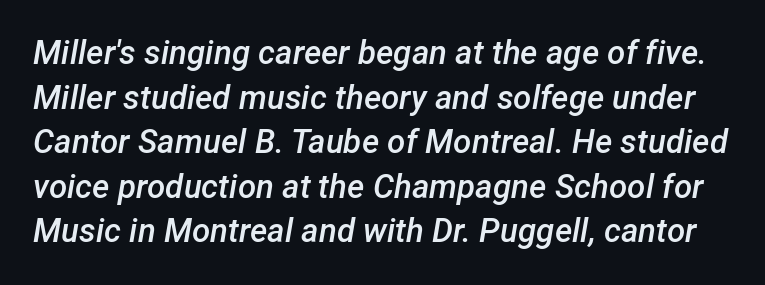
The image shows 33 px semibold type, italic (leaning right); set normal line spacing (1.35x), normal letter spacing, not underlined; low stroke contrast and a medium x-height.
